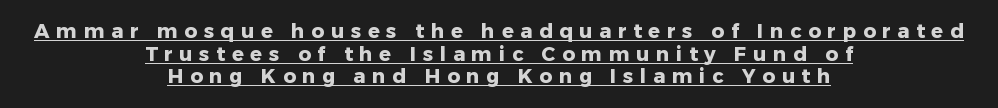
{"italic": "no", "bold": "yes", "underline": "yes", "align": "center", "line_spacing": "tight", "line_spacing_ratio": 1.13, "letter_spacing": "wide", "letter_spacing_em": 0.33, "glyph_px": 20}
